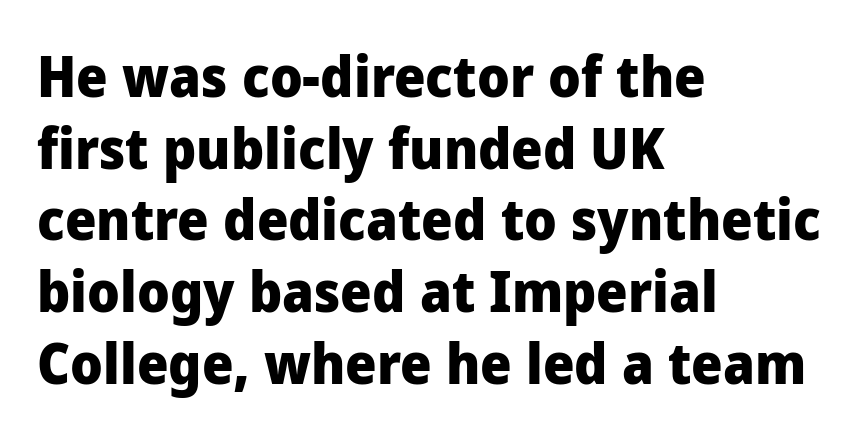
Short and long lines alike share a common starting point at left. Unmarked baselines from the first word to the last. The type family on display is of the sans-serif kind. Unlike italic type, these characters show no tilt at all.
